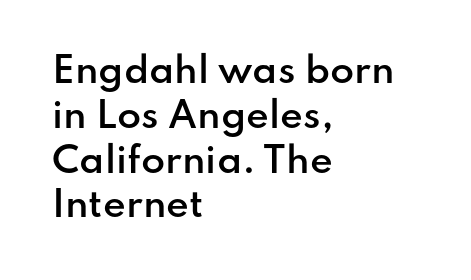
Q: Is the text bold? A: Semi-bold.
Q: Is the text italic (slanted)? A: No, it is upright.
Q: Is the typeface a serif or a sans-serif typeface? A: Sans-serif.
Q: Is the text underlined? A: No.
Q: How is the paragraph aligned? A: Left-aligned.
Q: Is the spacing between letters normal or unusually wide? A: Normal.
Q: Is the spacing between lines tight, normal or loose? A: Normal.
Q: Width (condensed, normal, or wide)? A: Normal.
Q: Stroke contrast? A: Low.
Q: x-height? A: Small.
Q: Monospaced? A: No.
